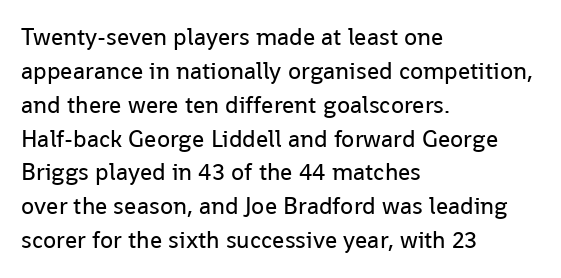
Q: Is the text bold? A: No.
Q: Is the text italic (slanted)? A: No, it is upright.
Q: Is the text underlined? A: No.
Q: How is the paragraph aligned? A: Left-aligned.
Q: Is the spacing between letters normal or unusually wide? A: Normal.
Q: Is the spacing between lines tight, normal or loose? A: Normal.
